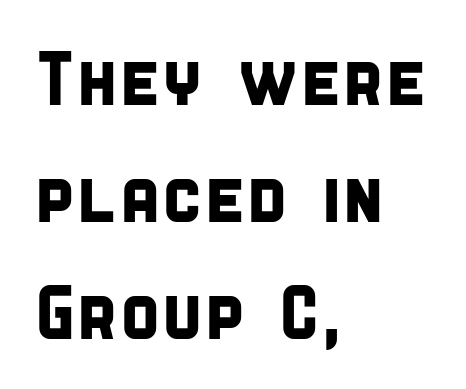
Q: Is the typeface a serif or a sans-serif typeface? A: Sans-serif.
Q: Is the text underlined? A: No.
Q: How is the paragraph aligned? A: Left-aligned.
Q: Is the spacing between letters normal or unusually wide? A: Normal.
Q: Is the spacing between lines tight, normal or loose? A: Normal.
Q: Width (condensed, normal, or wide)? A: Condensed.
Q: Stroke contrast? A: Low.
Q: x-height? A: Large.
Q: Monospaced? A: No.
